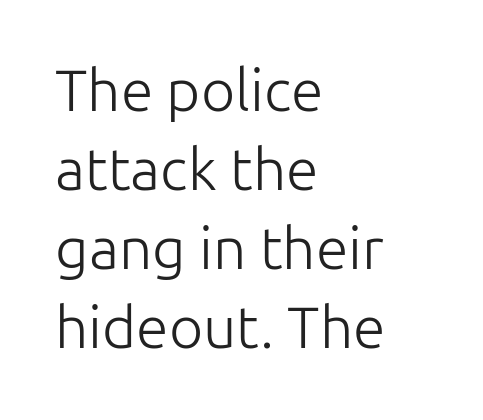
These lines are rendered in a variable-pitch font. Nobody touched the tracking dial on this one. A roman cut, with each character standing at attention. On a weight scale, this lands at 450 or below.
